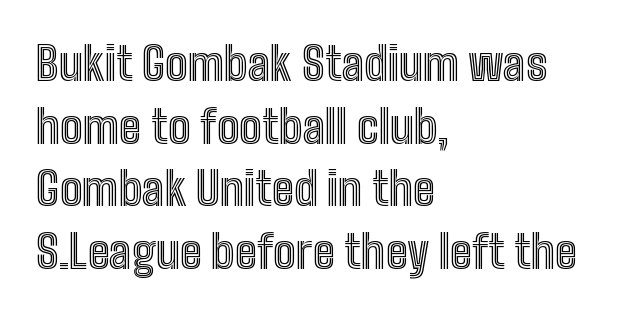
The leading is moderate, giving the passage an even texture. This sample is left-justified, so line endings fall wherever the words run out. Ascenders rise straight up at ninety degrees. Character widths vary here, with narrow letters taking less room than wide ones. Honestly, the letter spacing is just normal — you wouldn't notice it.
